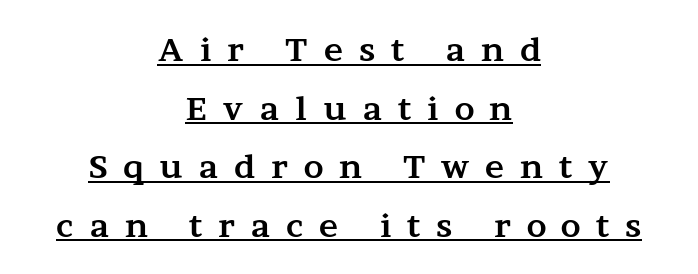
{"serif": "yes", "italic": "no", "bold": "yes", "weight": "bold", "width": "wide", "stroke_contrast": "medium", "x_height": "medium", "monospaced": "no", "underline": "yes", "align": "center", "line_spacing_ratio": 1.83, "letter_spacing": "wide", "letter_spacing_em": 0.5, "glyph_px": 32}
